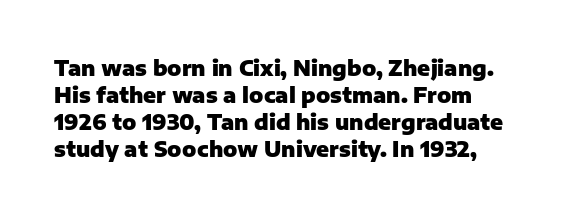
Default kerning and tracking; the words read as compact shapes. The letters stand straight up with perfectly vertical stems. Check under the words: just untouched page. You'd pick this weight for a headline — it's a proper bold. Whoever set this chose a conventional vertical rhythm.
